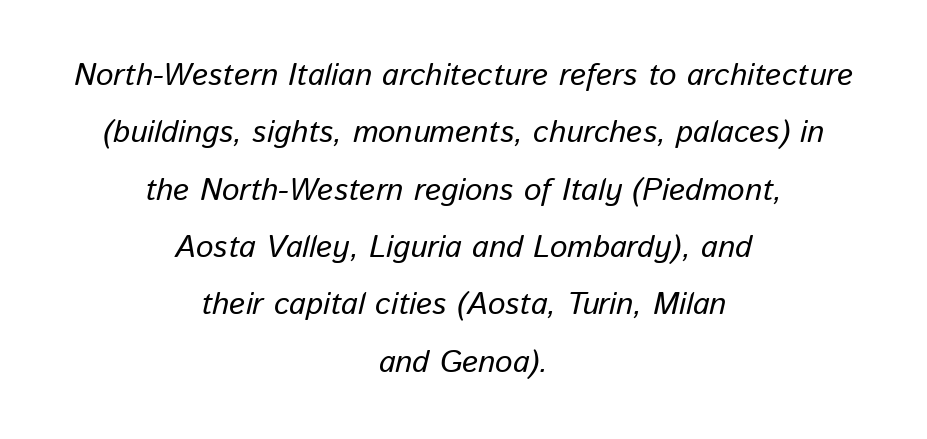
The image shows 31 px regular-weight type, italic (leaning right); set centered, line spacing 1.85x, normal letter spacing, not underlined; low stroke contrast and a medium x-height.
